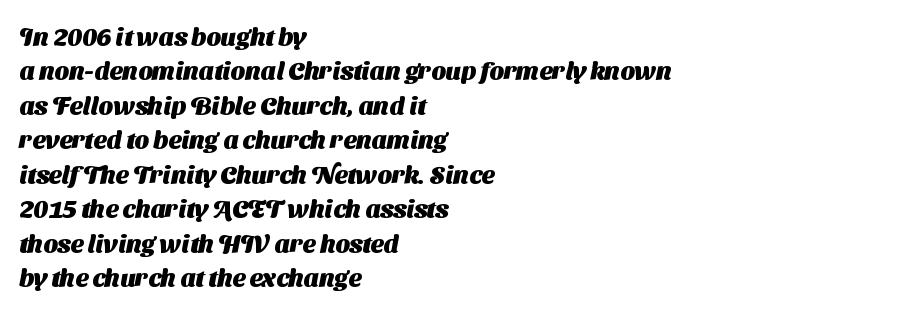
Typeset ragged right — the left edge is the straight one. I'd describe the lettering as bold — thick and assertive. The space between consecutive lines is moderate. A clean baseline with only descenders dipping below it. A typesetter would call this zero additional tracking.
